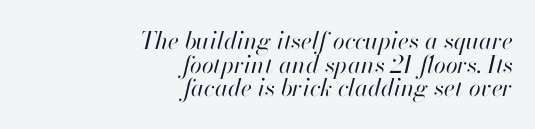
The passage shown has conventional tracking throughout. The face used here has a pronounced slope to its letters. Quick note: underline off. One glance says dense: line gaps are narrower than usual. Reading down the block, your eye finds every line finishing at a fixed right position. The cut favours lightness, reaching ordinary text weight at its darkest.
